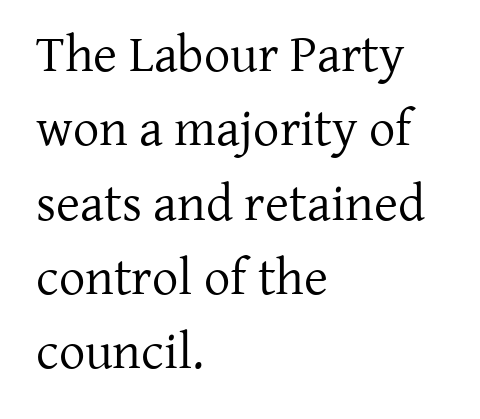
The image shows 52 px regular-weight serif type, upright; set left-aligned, normal line spacing (1.43x), normal letter spacing, not underlined; low stroke contrast and a medium x-height.
